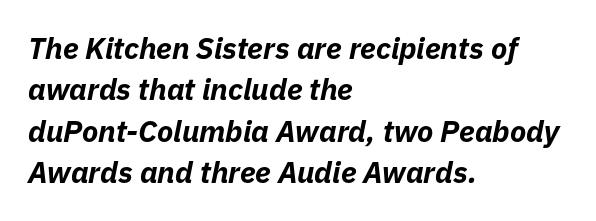
The image shows 30 px bold type, italic (leaning right); set left-aligned, normal line spacing (1.38x), normal letter spacing, not underlined; low stroke contrast and a medium x-height.
